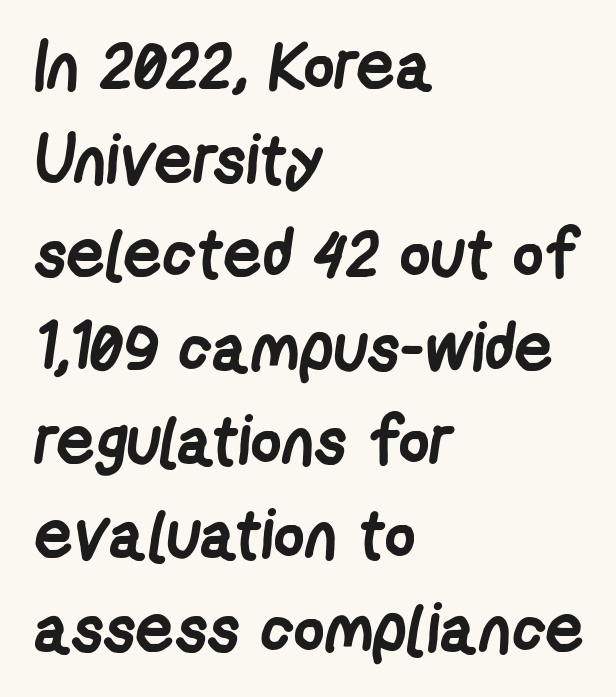
Q: Is the text bold? A: Yes.
Q: Is the typeface a serif or a sans-serif typeface? A: Sans-serif.
Q: Is the text underlined? A: No.
Q: How is the paragraph aligned? A: Left-aligned.
Q: Is the spacing between letters normal or unusually wide? A: Normal.
Q: Is the spacing between lines tight, normal or loose? A: Normal.
Q: Width (condensed, normal, or wide)? A: Condensed.
Q: Stroke contrast? A: Low.
Q: x-height? A: Medium.
Q: Monospaced? A: No.
